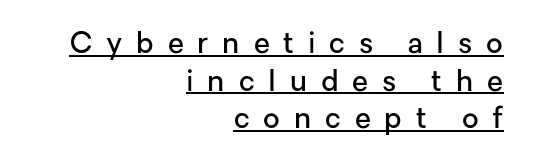
Classification — sans serif. Is there an underline? Yes — a line sits under the letters. All the whitespace from short lines collects on the left. Do the letters lean? They stand straight. Caption: semibold face, moderately heavy strokes. This sample has the flowing, uneven cadence of proportional lettering.
